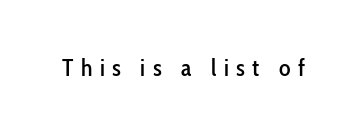
Vertical strokes here are truly vertical. The line texture is sparse and dotted thanks to wide tracking. Descenders hang freely into open space.
